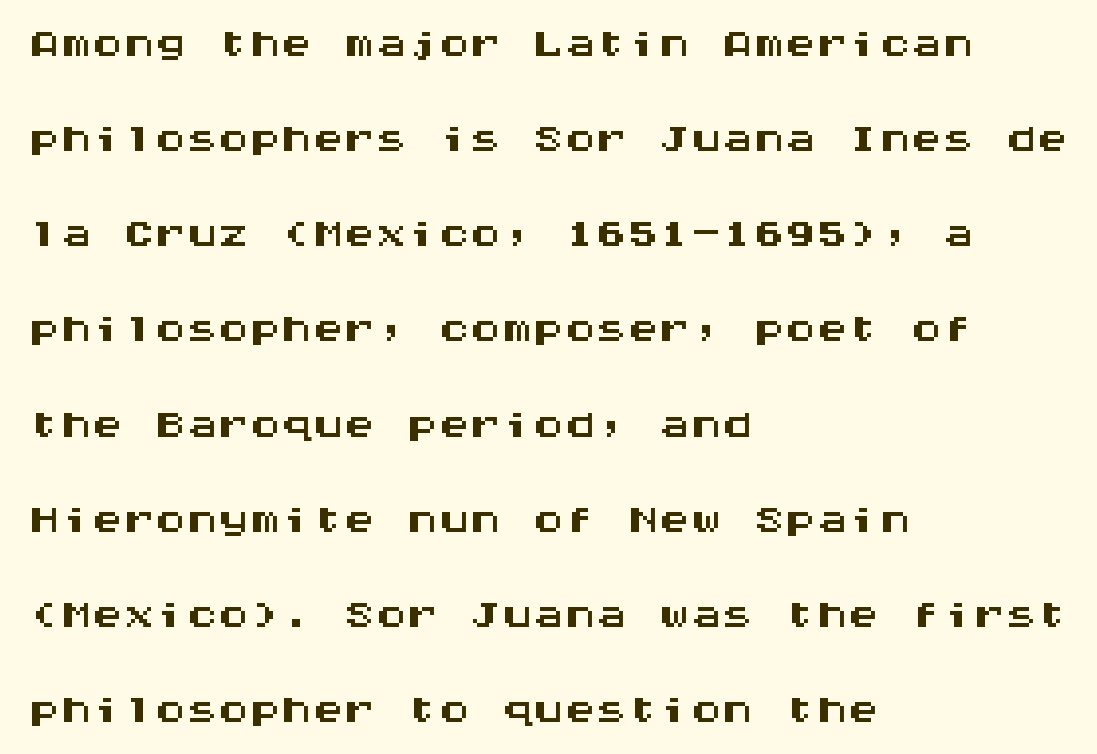
The rows are spaced the way most documents space them. You can tell it's not italic because the verticals are truly vertical. Reading down the block, your eye returns to a fixed left position each line. Do the characters align in a grid? Yes, the font is monospaced. The face used here is a sans, in the tradition of grotesques and geometrics. Glyph-to-glyph distance matches everyday printed text.
